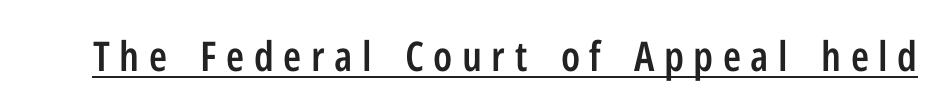
Unlike italic type, these characters show no tilt at all. Underlining? Definitely there. Here the designer chose a conventional face with non-uniform glyph widths. Characters follow at a spacing far wider than the type designer built in. Moderately thickened strokes mark this as semibold type.
